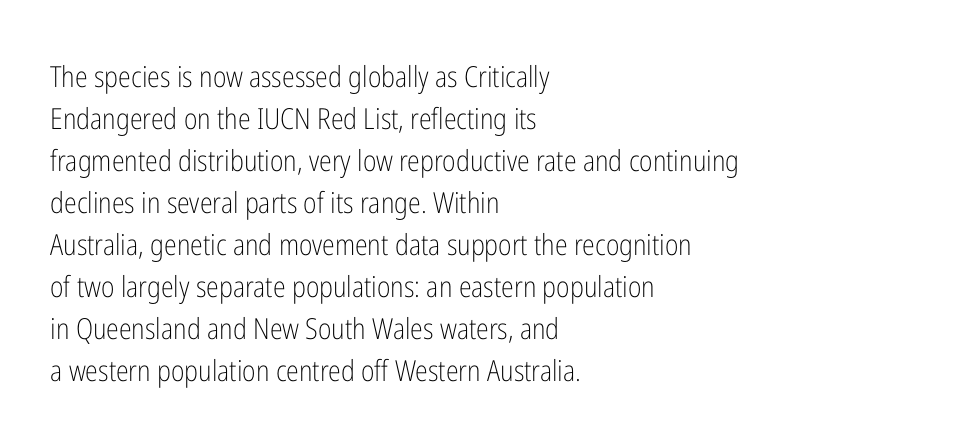
Lines of text with bare space underneath. Look at the bottom of the vertical strokes: they stop flat, with no serifs. Which margin do the lines hug? The left one — the right edge is uneven. Looks like regular typesetting: each glyph gets only the width it needs. Nothing unusual about the tracking: characters are spaced as the font intends.
